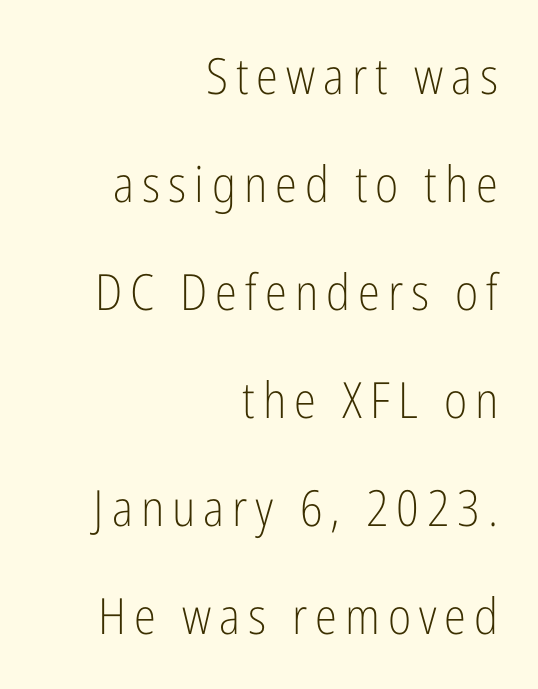
{"serif": "no", "italic": "no", "bold": "no", "weight": "light", "width": "condensed", "stroke_contrast": "low", "x_height": "medium", "monospaced": "no", "underline": "no", "align": "right", "line_spacing": "loose", "line_spacing_ratio": 2.16, "glyph_px": 50}
